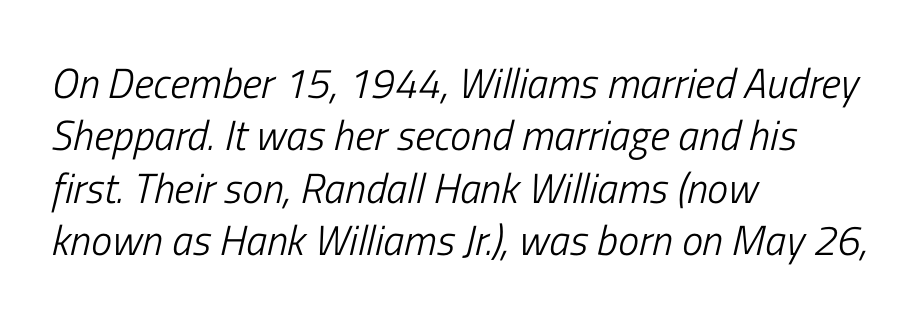
The image shows 42 px light, condensed type, italic (leaning right); set left-aligned, normal line spacing (1.25x), normal letter spacing, not underlined; low stroke contrast and a medium x-height.
